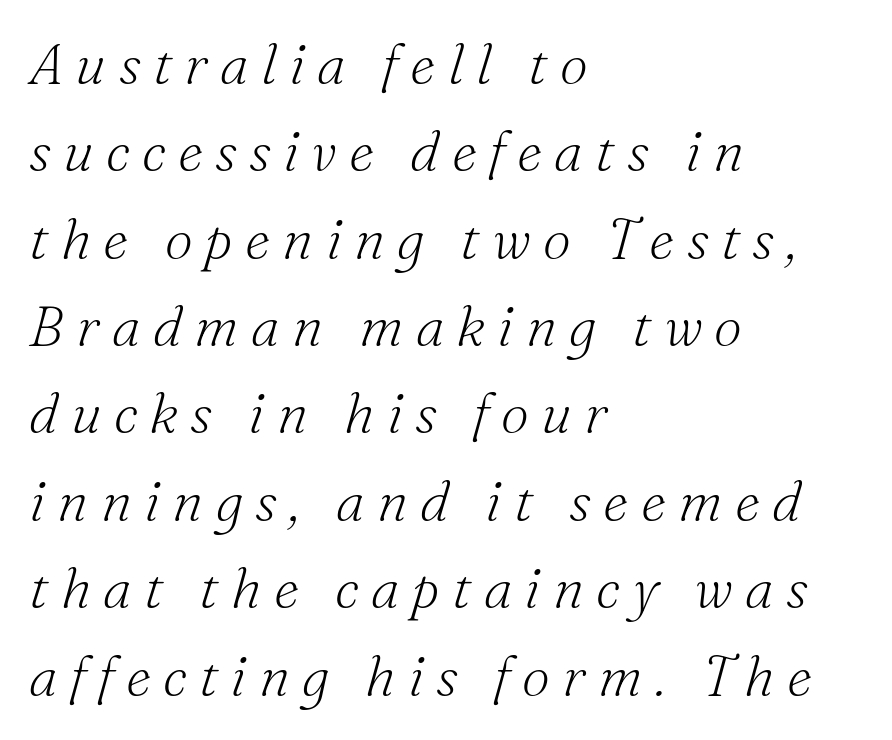
{"serif": "yes", "italic": "yes", "lean": "right", "slant_degrees": 16, "bold": "no", "weight": "light", "width": "normal", "stroke_contrast": "medium", "x_height": "small", "monospaced": "no", "underline": "no", "align": "left", "line_spacing": "normal", "line_spacing_ratio": 1.56, "letter_spacing": "wide", "letter_spacing_em": 0.22, "glyph_px": 56}
